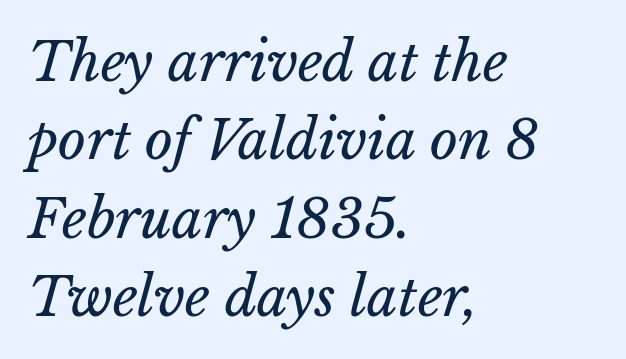
Q: Is the text bold? A: No.
Q: Is the text underlined? A: No.
Q: How is the paragraph aligned? A: Left-aligned.
Q: Is the spacing between letters normal or unusually wide? A: Normal.
Q: Is the spacing between lines tight, normal or loose? A: Normal.
Q: Width (condensed, normal, or wide)? A: Normal.
Q: Stroke contrast? A: Low.
Q: x-height? A: Medium.
Q: Monospaced? A: No.
